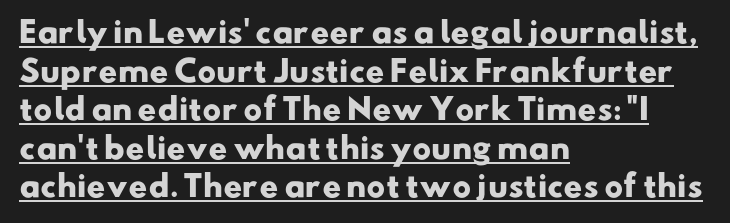
Looks like regular typesetting: each glyph gets only the width it needs. The passage shown is typeset with a sans-serif family. The font is running at its bold setting. Look at the tracking — it's just the regular setting, nothing added. The paragraph has a hard left edge and a soft right edge.
